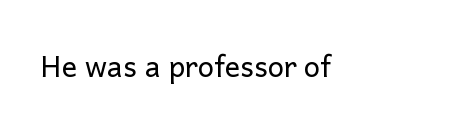
{"serif": "no", "italic": "no", "bold": "no", "weight": "regular", "width": "normal", "stroke_contrast": "low", "x_height": "medium", "monospaced": "no", "underline": "no", "letter_spacing": "normal", "letter_spacing_em": 0.0, "glyph_px": 29}
